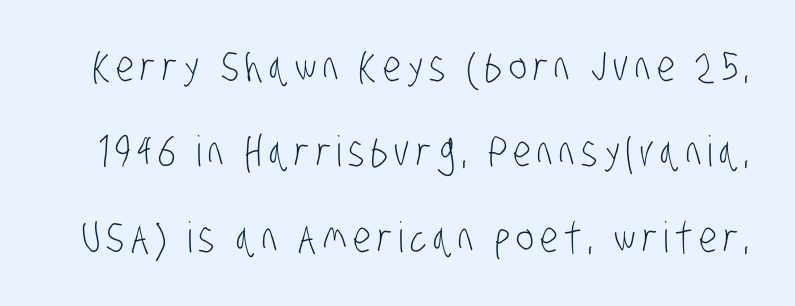
Q: Is the text bold? A: No.
Q: Is the typeface a serif or a sans-serif typeface? A: Sans-serif.
Q: Is the text underlined? A: No.
Q: Is the spacing between lines tight, normal or loose? A: Loose.
Q: Width (condensed, normal, or wide)? A: Condensed.
Q: Stroke contrast? A: Low.
Q: x-height? A: Large.
Q: Monospaced? A: No.
